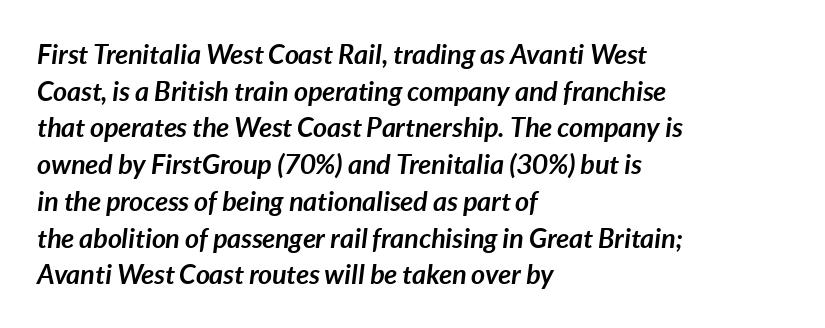
Q: Is the text bold? A: Yes.
Q: Is the text italic (slanted)? A: Yes, it leans right by about 7 degrees.
Q: Is the text underlined? A: No.
Q: How is the paragraph aligned? A: Left-aligned.
Q: Is the spacing between letters normal or unusually wide? A: Normal.
Q: Is the spacing between lines tight, normal or loose? A: Normal.
